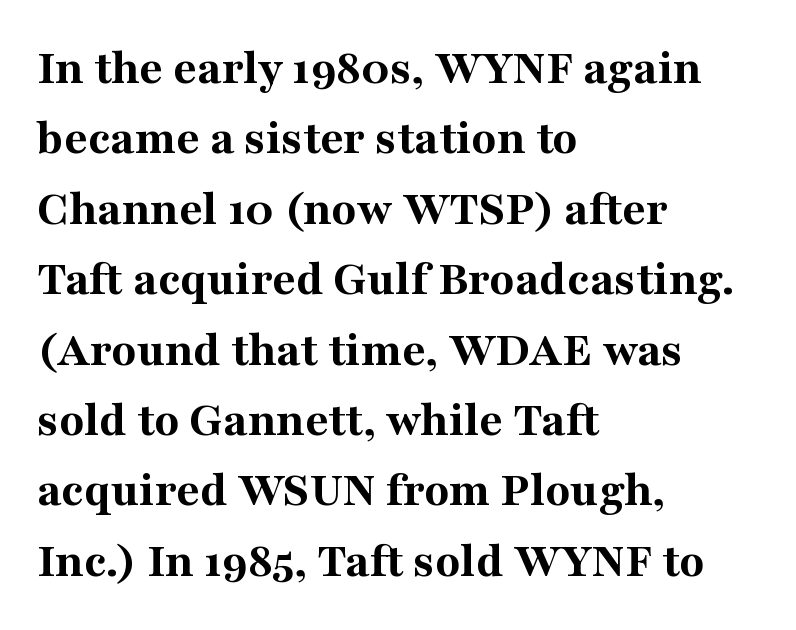
{"serif": "yes", "italic": "no", "bold": "yes", "weight": "bold", "width": "normal", "stroke_contrast": "medium", "x_height": "medium", "monospaced": "no", "underline": "no", "align": "left", "line_spacing": "normal", "line_spacing_ratio": 1.38, "letter_spacing": "normal", "letter_spacing_em": 0.0, "glyph_px": 51}
